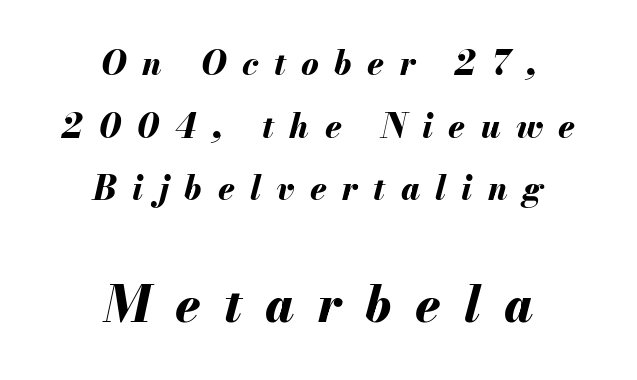
{"italic": "yes", "lean": "right", "slant_degrees": 13, "bold": "yes", "weight": "bold", "width": "normal", "stroke_contrast": "medium", "x_height": "small", "monospaced": "no", "underline": "no", "align": "center", "line_spacing": "loose", "line_spacing_ratio": 1.9, "letter_spacing": "wide", "letter_spacing_em": 0.47, "larger_block": "second", "size_ratio": 1.52, "glyph_px": 50}
